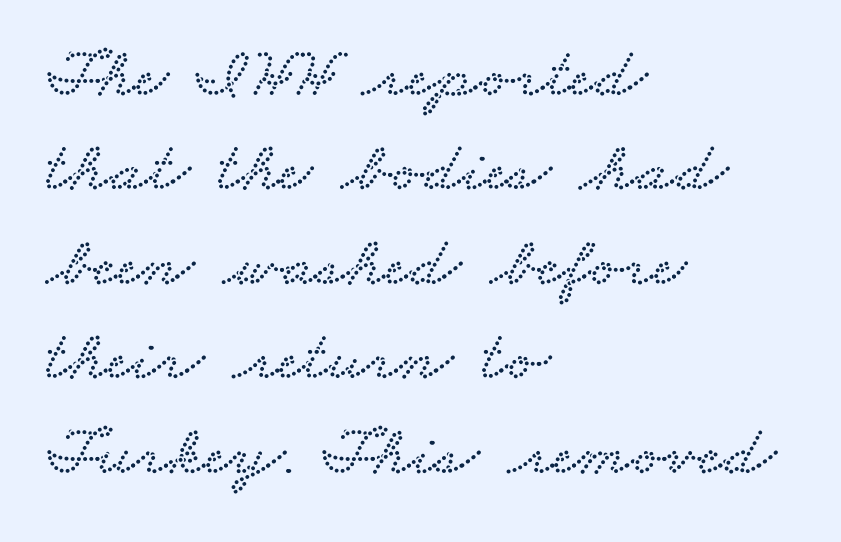
I'd call this a serif setting — the letters wear small feet. Line spacing here is normal. Descenders are the only things crossing below the line. A classic flush-left, rag-right setting is used for this passage. A typesetter would call this proportional, since set widths differ per character.
